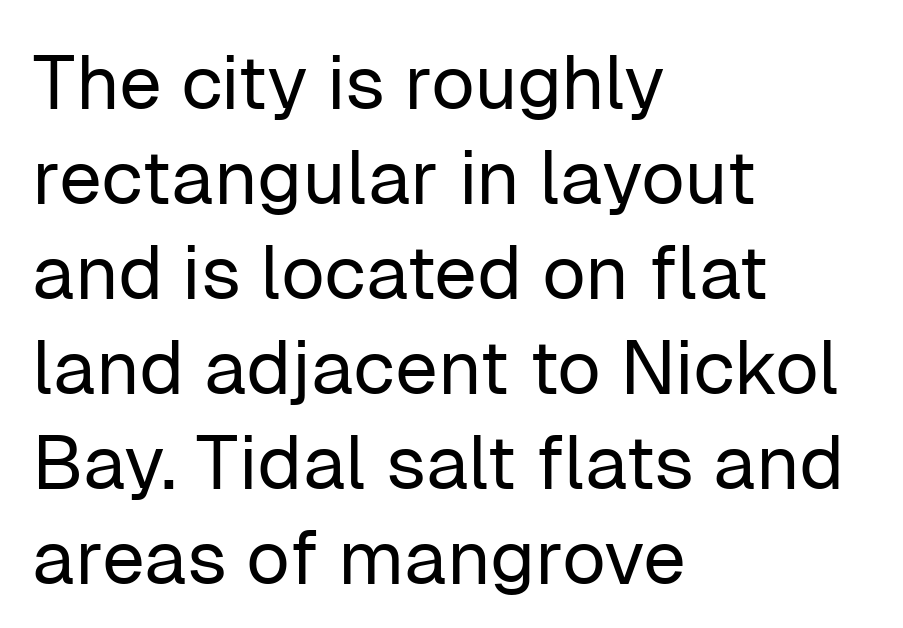
{"serif": "no", "italic": "no", "bold": "no", "weight": "regular", "width": "normal", "stroke_contrast": "low", "x_height": "medium", "monospaced": "no", "underline": "no", "align": "left", "line_spacing": "normal", "line_spacing_ratio": 1.25, "letter_spacing": "normal", "letter_spacing_em": 0.0, "glyph_px": 76}
